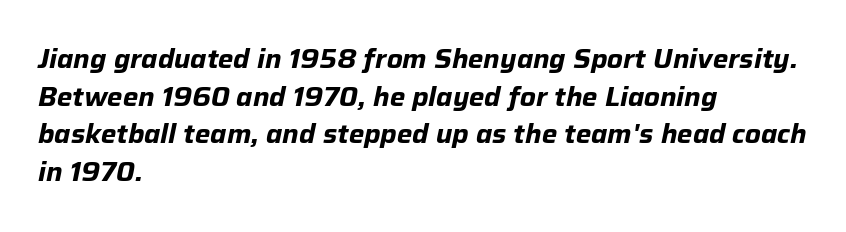
Does the copy run flush right? No — it runs flush left. Weight: bold. A clean baseline with only descenders dipping below it. This is oblique type, the kind used for emphasis or titles. Glyph-to-glyph distance matches everyday printed text. Vertical spacing — default.
